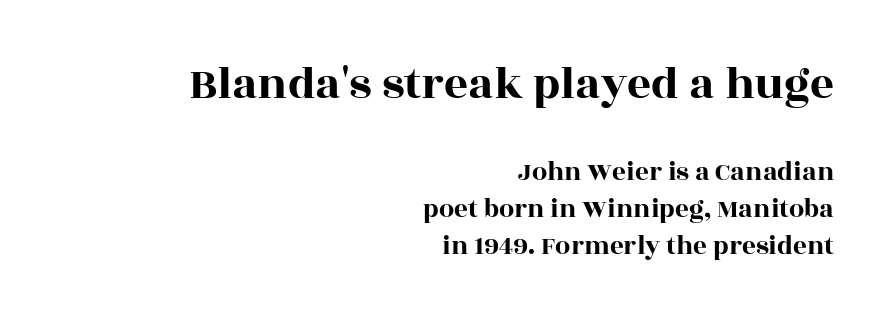
This layout puts the oversized block above and the modest block below. Nothing unusual about the tracking: characters are spaced as the font intends. A roman cut, with each character standing at attention. Check where the strokes stop: tiny serifs finish them off.
